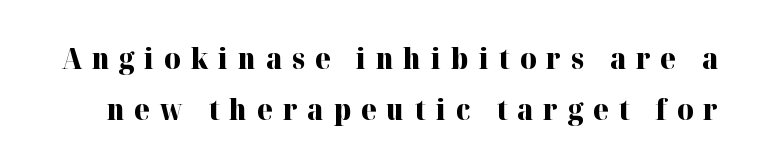
The image shows 28 px heavy serif type, upright; set line spacing 1.82x, unusually wide letter spacing (+0.35 em), not underlined; high stroke contrast and a medium x-height.
